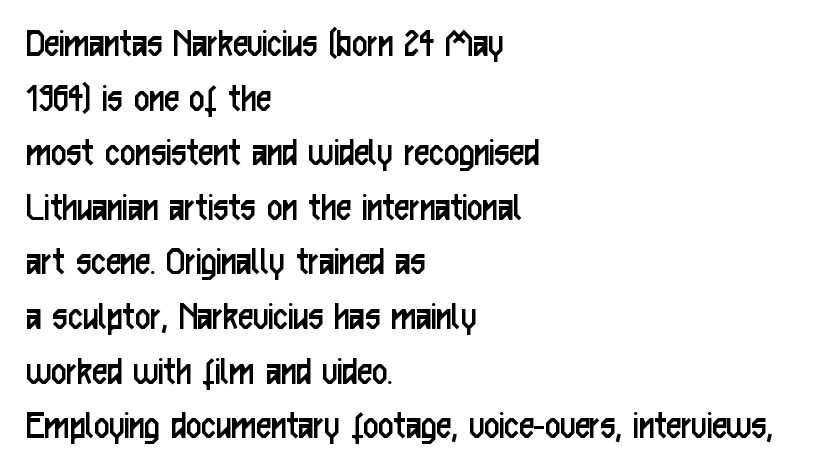
Q: Is the text bold? A: No.
Q: Is the text italic (slanted)? A: No, it is upright.
Q: Is the typeface a serif or a sans-serif typeface? A: Sans-serif.
Q: Is the text underlined? A: No.
Q: How is the paragraph aligned? A: Left-aligned.
Q: Is the spacing between letters normal or unusually wide? A: Normal.
Q: Is the spacing between lines tight, normal or loose? A: Normal.
Q: Width (condensed, normal, or wide)? A: Condensed.
Q: Stroke contrast? A: Low.
Q: x-height? A: Medium.
Q: Monospaced? A: No.
